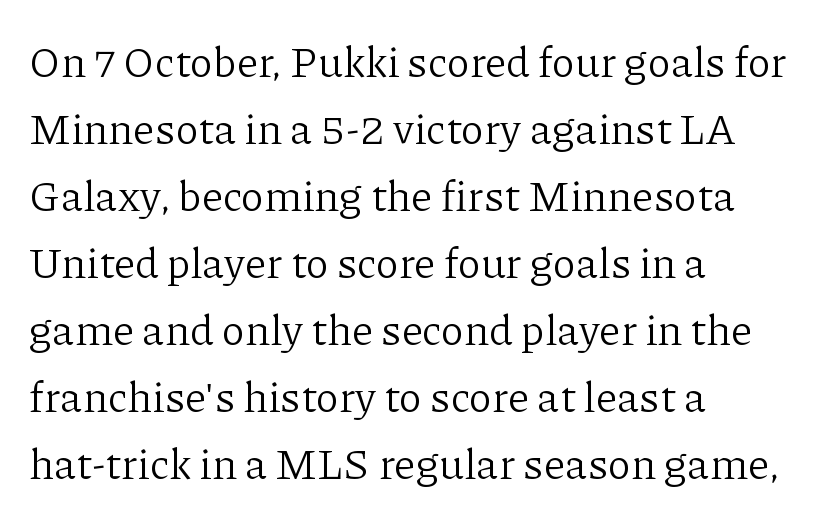
{"serif": "yes", "italic": "no", "bold": "no", "weight": "light", "width": "normal", "stroke_contrast": "low", "x_height": "medium", "monospaced": "no", "underline": "no", "align": "left", "line_spacing": "normal", "line_spacing_ratio": 1.56, "letter_spacing": "normal", "letter_spacing_em": 0.0, "glyph_px": 43}
